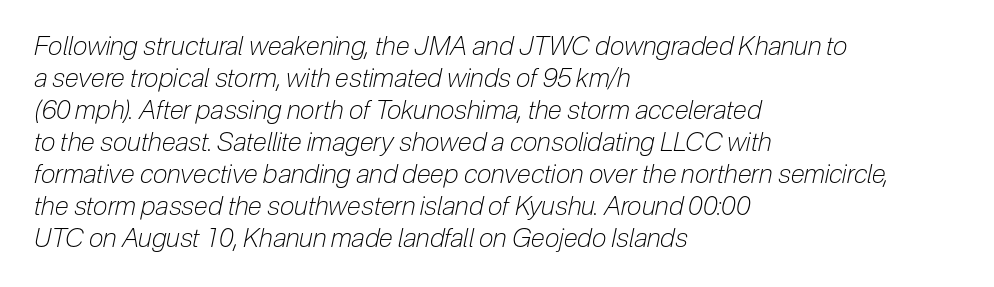
{"italic": "yes", "lean": "right", "slant_degrees": 12, "bold": "no", "underline": "no", "align": "left", "line_spacing_ratio": 1.23, "letter_spacing": "normal", "letter_spacing_em": 0.0, "glyph_px": 26}
